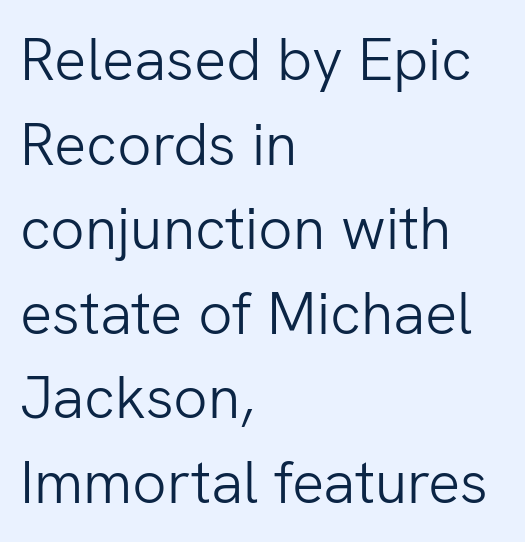
Q: Is the text bold? A: No.
Q: Is the text italic (slanted)? A: No, it is upright.
Q: Is the typeface a serif or a sans-serif typeface? A: Sans-serif.
Q: Is the text underlined? A: No.
Q: How is the paragraph aligned? A: Left-aligned.
Q: Is the spacing between letters normal or unusually wide? A: Normal.
Q: Is the spacing between lines tight, normal or loose? A: Normal.
Q: Width (condensed, normal, or wide)? A: Normal.
Q: Stroke contrast? A: Low.
Q: x-height? A: Medium.
Q: Monospaced? A: No.
